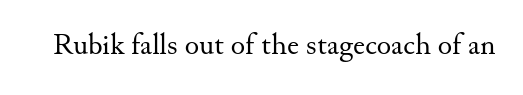
Do the characters align in a grid? No, the font is proportional. A serif font was chosen for this passage. Lines of text with bare space underneath. In terms of letterspacing, this is plain default setting. The letters stand upright; this is a roman face. Is the type heavy? It reads as light-to-regular instead.
